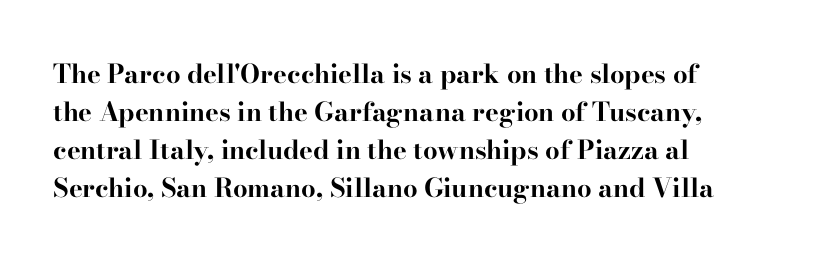
Horizontal alignment here is leftward, the default for most running prose. Nothing unusual about the tracking: characters are spaced as the font intends. Students, observe: this is what conventionally led text looks like. Does the lettering tilt? It doesn't — this is upright.
